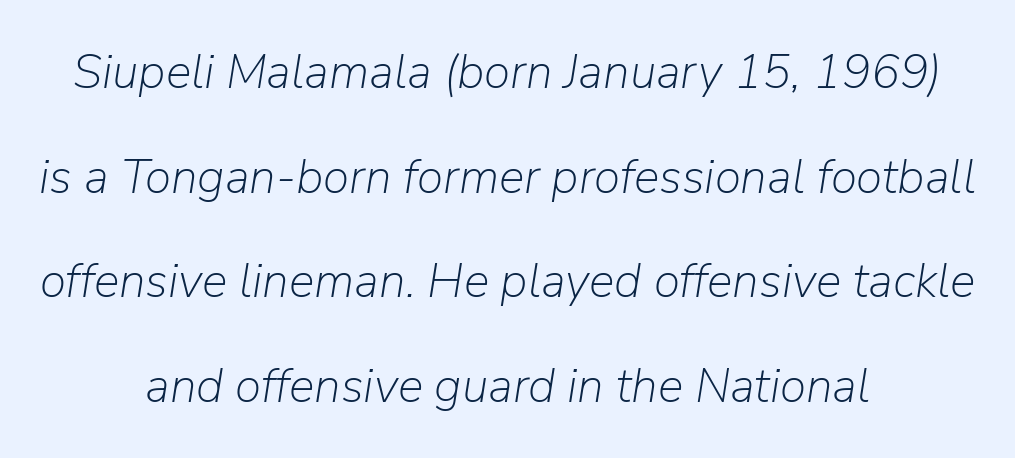
{"italic": "yes", "lean": "right", "slant_degrees": 9, "bold": "no", "weight": "light", "width": "normal", "stroke_contrast": "low", "x_height": "medium", "monospaced": "no", "underline": "no", "align": "center", "line_spacing": "loose", "line_spacing_ratio": 2.18, "letter_spacing": "normal", "letter_spacing_em": 0.0, "glyph_px": 48}
